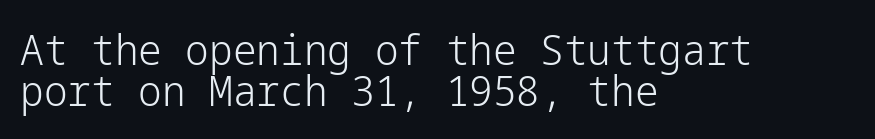
Q: Is the text bold? A: No.
Q: Is the text italic (slanted)? A: No, it is upright.
Q: Is the typeface a serif or a sans-serif typeface? A: Sans-serif.
Q: Is the text underlined? A: No.
Q: How is the paragraph aligned? A: Left-aligned.
Q: Is the spacing between letters normal or unusually wide? A: Normal.
Q: Is the spacing between lines tight, normal or loose? A: Tight.
Q: Width (condensed, normal, or wide)? A: Normal.
Q: Stroke contrast? A: Low.
Q: x-height? A: Medium.
